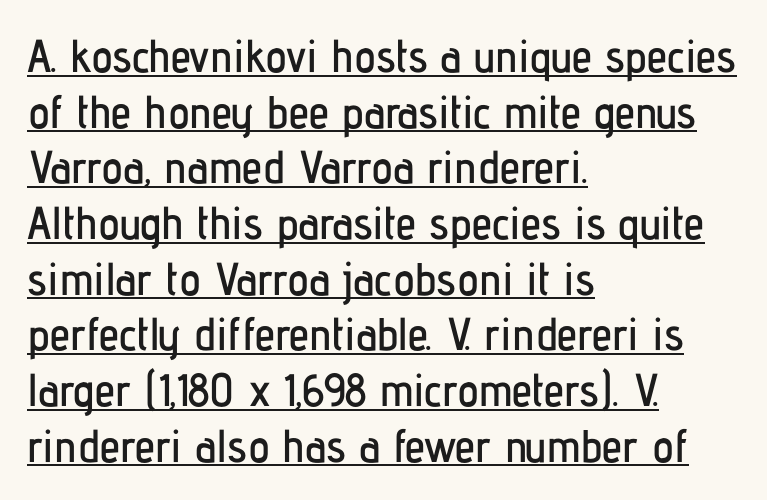
{"serif": "no", "italic": "no", "width": "condensed", "stroke_contrast": "low", "x_height": "medium", "monospaced": "no", "underline": "yes", "align": "left", "line_spacing_ratio": 1.21, "letter_spacing": "normal", "letter_spacing_em": 0.0, "glyph_px": 46}
